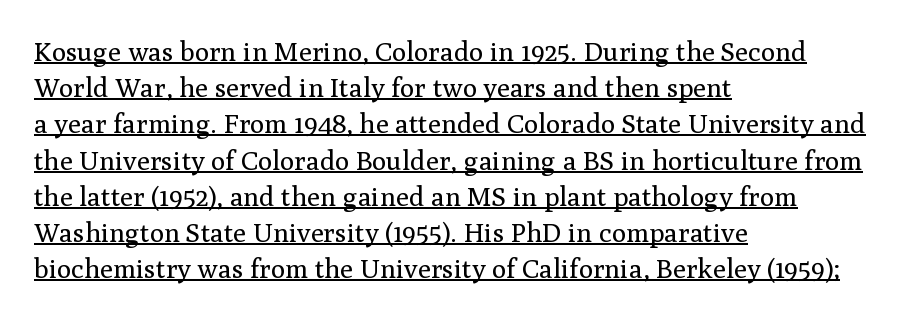
Q: Is the text bold? A: No.
Q: Is the text italic (slanted)? A: No, it is upright.
Q: Is the text underlined? A: Yes.
Q: How is the paragraph aligned? A: Left-aligned.
Q: Is the spacing between letters normal or unusually wide? A: Normal.
Q: Is the spacing between lines tight, normal or loose? A: Normal.
